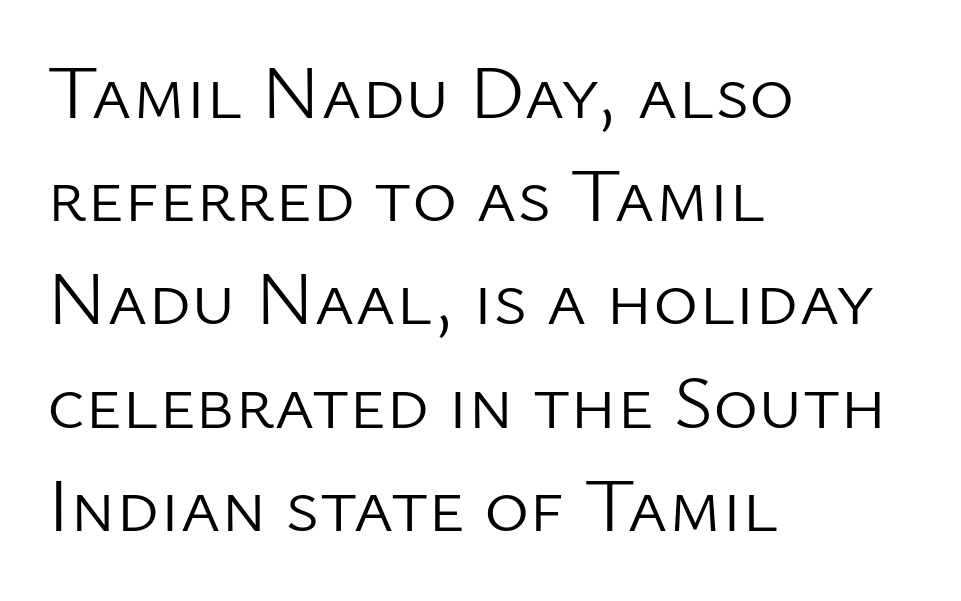
Q: Is the text bold? A: No.
Q: Is the text italic (slanted)? A: No, it is upright.
Q: Is the typeface a serif or a sans-serif typeface? A: Sans-serif.
Q: Is the text underlined? A: No.
Q: How is the paragraph aligned? A: Left-aligned.
Q: Is the spacing between letters normal or unusually wide? A: Normal.
Q: Is the spacing between lines tight, normal or loose? A: Normal.
Q: Width (condensed, normal, or wide)? A: Normal.
Q: Stroke contrast? A: Low.
Q: x-height? A: Medium.
Q: Monospaced? A: No.
